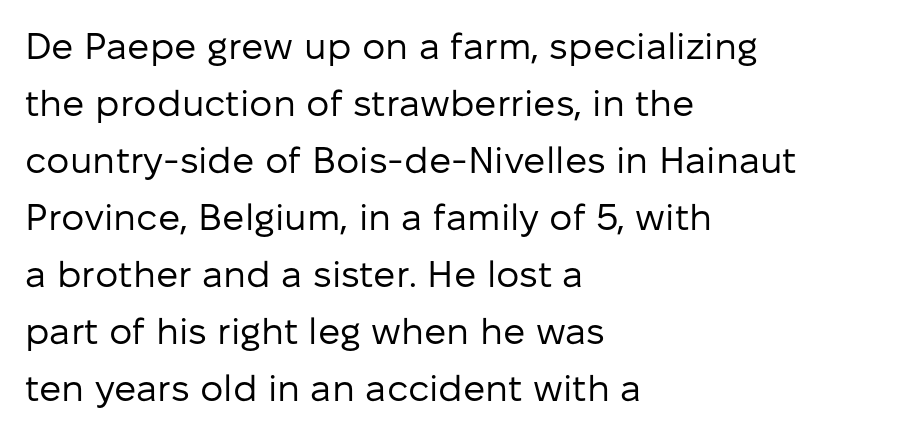
The image shows 37 px regular-weight sans-serif type, upright; set left-aligned, normal line spacing (1.54x), normal letter spacing, not underlined; low stroke contrast and a medium x-height.
